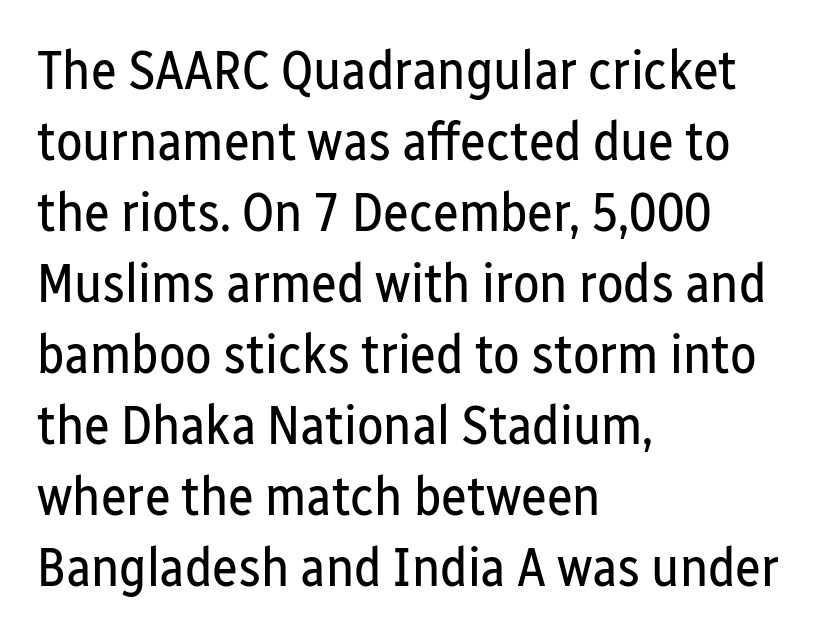
{"serif": "no", "italic": "no", "bold": "no", "weight": "regular", "width": "condensed", "stroke_contrast": "low", "x_height": "medium", "monospaced": "no", "underline": "no", "align": "left", "line_spacing": "normal", "line_spacing_ratio": 1.29, "letter_spacing": "normal", "letter_spacing_em": 0.0, "glyph_px": 55}
